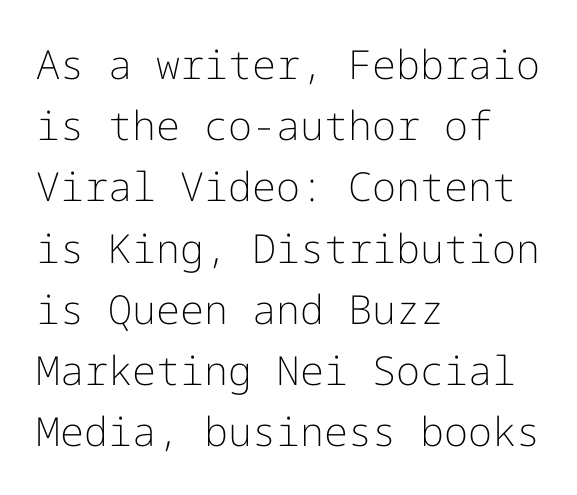
The image shows 40 px light sans-serif type, upright; set left-aligned, normal line spacing (1.53x), normal letter spacing, not underlined; low stroke contrast and a medium x-height.
